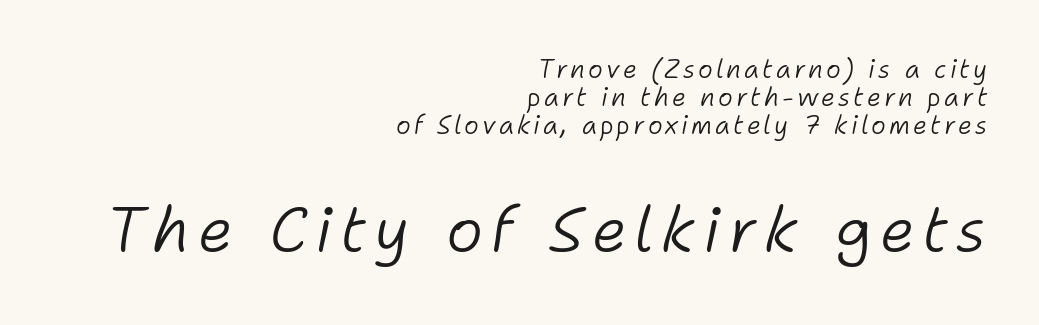
The image shows 63 px light type, italic (leaning right); set right-aligned, tight line spacing (1.12x), not underlined; the second (bottom) block is 2.52x larger; low stroke contrast and a medium x-height.
